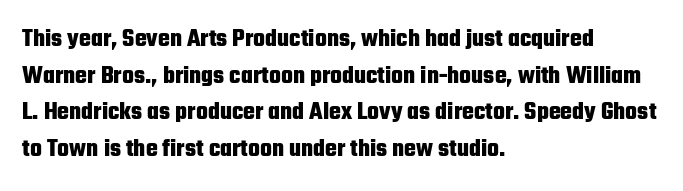
Q: Is the text bold? A: Yes.
Q: Is the text italic (slanted)? A: No, it is upright.
Q: Is the text underlined? A: No.
Q: How is the paragraph aligned? A: Left-aligned.
Q: Is the spacing between letters normal or unusually wide? A: Normal.
Q: Is the spacing between lines tight, normal or loose? A: Normal.
